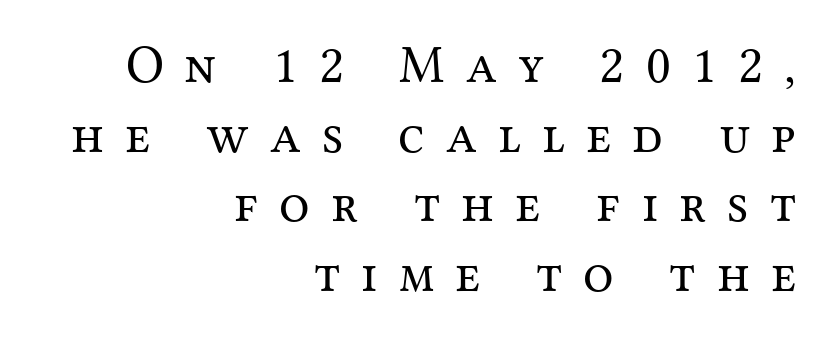
{"serif": "yes", "italic": "no", "bold": "no", "weight": "regular", "width": "normal", "stroke_contrast": "medium", "x_height": "medium", "monospaced": "no", "underline": "no", "align": "right", "line_spacing": "normal", "line_spacing_ratio": 1.29, "letter_spacing": "wide", "letter_spacing_em": 0.39, "glyph_px": 54}
